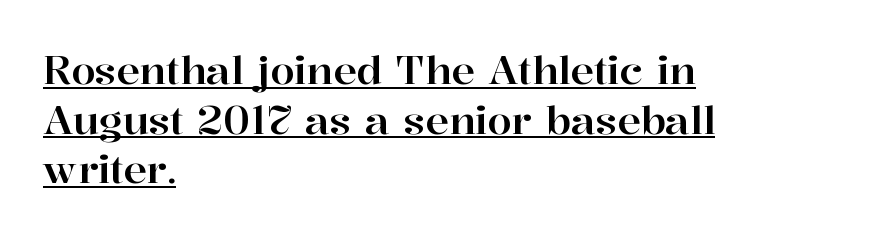
Every character sits straight up, as roman type does. Left-aligned paragraph, ragged on the right. These lines keep a tight, regular rhythm from letter to letter. Summary of vertical rhythm: regular, with standard interline spacing. Type style note: has serifs.
